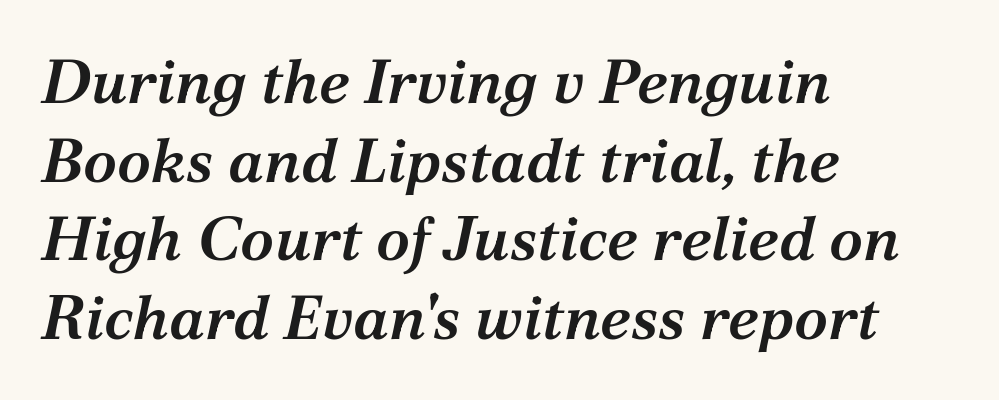
Q: Is the text bold? A: Semi-bold.
Q: Is the text italic (slanted)? A: Yes, it leans right by about 12 degrees.
Q: Is the typeface a serif or a sans-serif typeface? A: Serif.
Q: Is the text underlined? A: No.
Q: How is the paragraph aligned? A: Left-aligned.
Q: Is the spacing between letters normal or unusually wide? A: Normal.
Q: Is the spacing between lines tight, normal or loose? A: Normal.
Q: Width (condensed, normal, or wide)? A: Normal.
Q: Stroke contrast? A: Medium.
Q: x-height? A: Medium.
Q: Monospaced? A: No.
